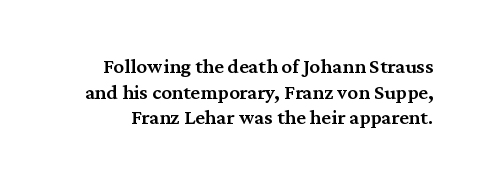
The image shows 21 px text type, upright; set line spacing 1.22x, normal letter spacing, not underlined.
